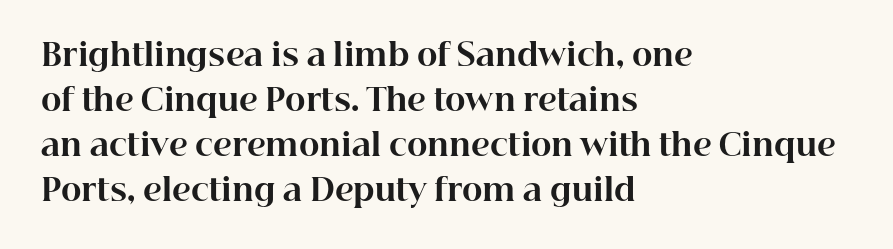
Q: Is the text bold? A: Yes.
Q: Is the text italic (slanted)? A: No, it is upright.
Q: Is the typeface a serif or a sans-serif typeface? A: Serif.
Q: Is the text underlined? A: No.
Q: How is the paragraph aligned? A: Left-aligned.
Q: Is the spacing between letters normal or unusually wide? A: Normal.
Q: Is the spacing between lines tight, normal or loose? A: Normal.
Q: Width (condensed, normal, or wide)? A: Normal.
Q: Stroke contrast? A: High.
Q: x-height? A: Medium.
Q: Monospaced? A: No.
